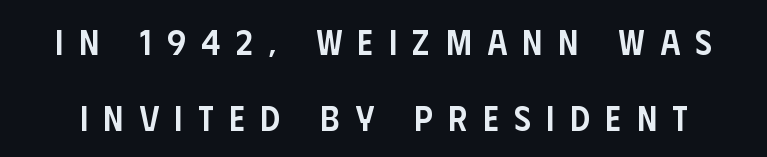
The image shows 35 px semibold, condensed sans-serif type, upright; set loose line spacing (2.16x), unusually wide letter spacing (+0.45 em), not underlined; low stroke contrast and a large x-height.
